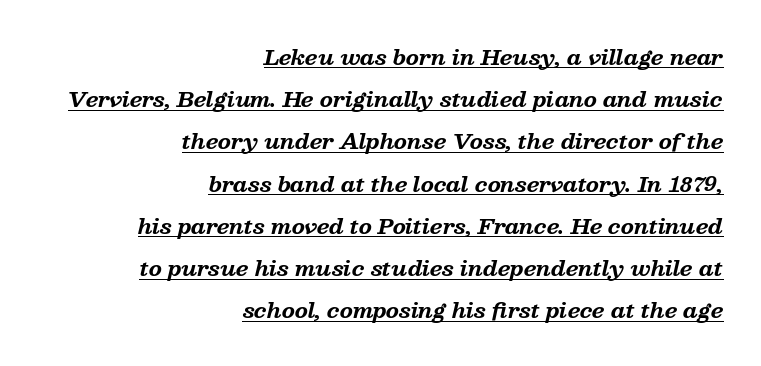
The image shows 21 px bold type, italic (leaning right); set right-aligned, loose line spacing (2.01x), normal letter spacing, underlined.
